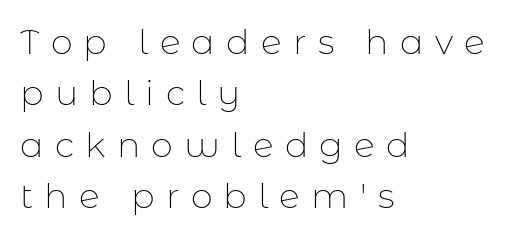
Compared with a centered layout, this one pins lines to the left instead. The space beneath each line is pristine and unruled. Spacing verdict: proportional, widths tailored to each character. Words appear elongated and porous because spacing is wide.
